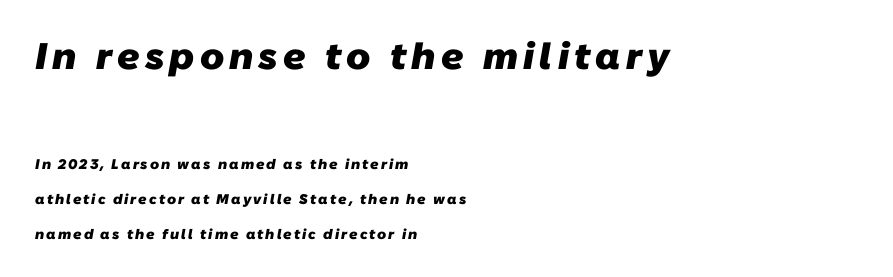
The image shows 37 px heavy sans-serif type; set left-aligned, loose line spacing (2.48x), not underlined; the first (top) block is 2.64x larger; low stroke contrast and a medium x-height.
